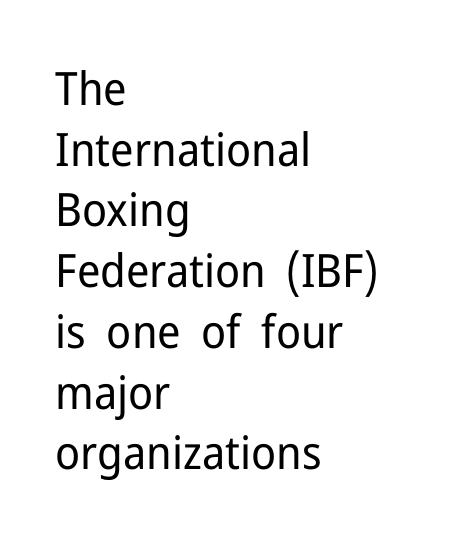
{"serif": "no", "italic": "no", "bold": "no", "weight": "regular", "width": "normal", "stroke_contrast": "low", "x_height": "medium", "monospaced": "no", "underline": "no", "align": "left", "line_spacing": "normal", "line_spacing_ratio": 1.32, "letter_spacing": "normal", "letter_spacing_em": 0.0, "glyph_px": 46}
